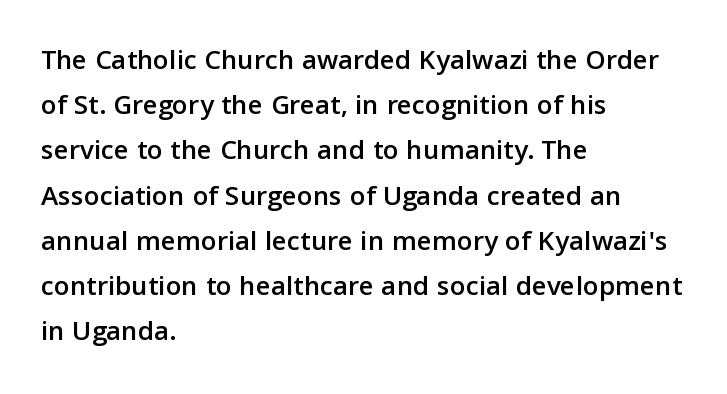
{"serif": "no", "italic": "no", "width": "normal", "stroke_contrast": "low", "x_height": "medium", "monospaced": "no", "underline": "no", "align": "left", "line_spacing": "normal", "line_spacing_ratio": 1.56, "letter_spacing": "normal", "letter_spacing_em": 0.0, "glyph_px": 29}
